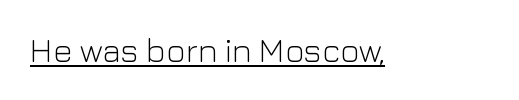
Unlike italic type, these characters show no tilt at all. Do the characters align in a grid? No, the font is proportional. Ink coverage per letter is moderate at most. Nothing sits at the stroke ends, so this counts as sans-serif. Quick note: underline on. These lines keep a tight, regular rhythm from letter to letter.
